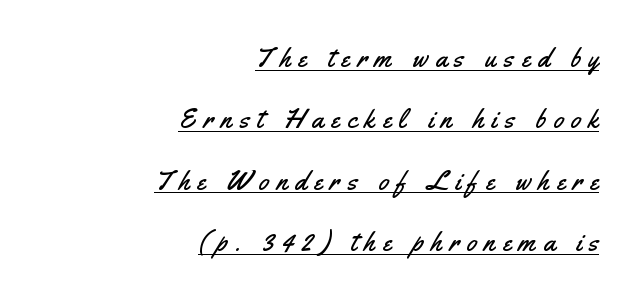
{"underline": "yes", "align": "right", "line_spacing": "loose", "line_spacing_ratio": 2.27, "letter_spacing": "wide", "letter_spacing_em": 0.29, "glyph_px": 27}
